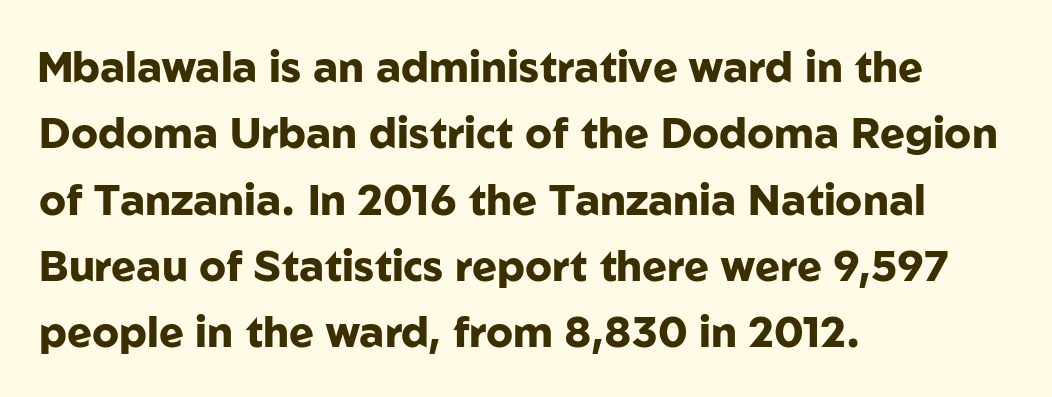
{"serif": "no", "italic": "no", "bold": "yes", "weight": "heavy", "width": "normal", "stroke_contrast": "low", "x_height": "medium", "monospaced": "no", "underline": "no", "align": "left", "line_spacing": "normal", "line_spacing_ratio": 1.58, "letter_spacing": "normal", "letter_spacing_em": 0.0, "glyph_px": 42}
